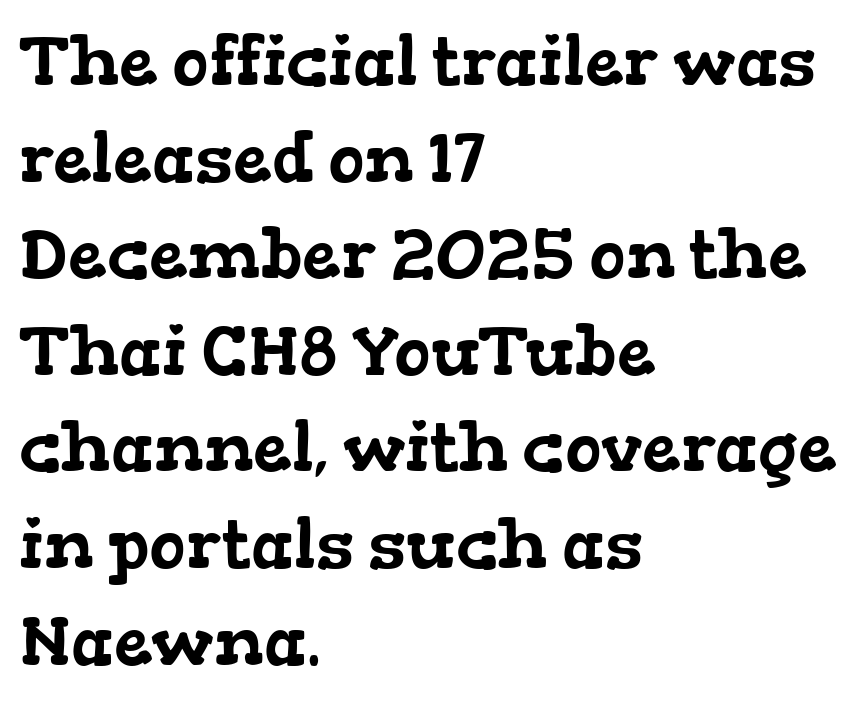
Q: Is the typeface a serif or a sans-serif typeface? A: Serif.
Q: Is the text underlined? A: No.
Q: How is the paragraph aligned? A: Left-aligned.
Q: Is the spacing between letters normal or unusually wide? A: Normal.
Q: Is the spacing between lines tight, normal or loose? A: Normal.
Q: Width (condensed, normal, or wide)? A: Wide.
Q: Stroke contrast? A: Low.
Q: x-height? A: Medium.
Q: Monospaced? A: No.
